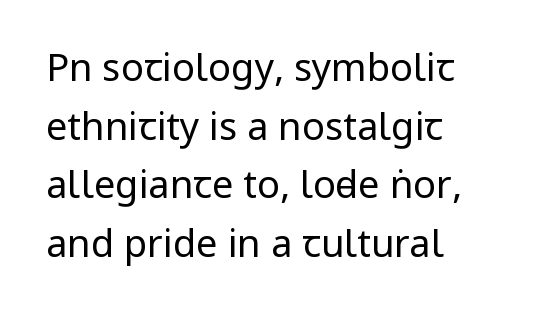
{"serif": "no", "italic": "no", "bold": "no", "weight": "regular", "width": "condensed", "stroke_contrast": "low", "x_height": "large", "monospaced": "no", "underline": "no", "align": "left", "line_spacing": "normal", "line_spacing_ratio": 1.54, "letter_spacing": "normal", "letter_spacing_em": 0.0, "glyph_px": 38}
